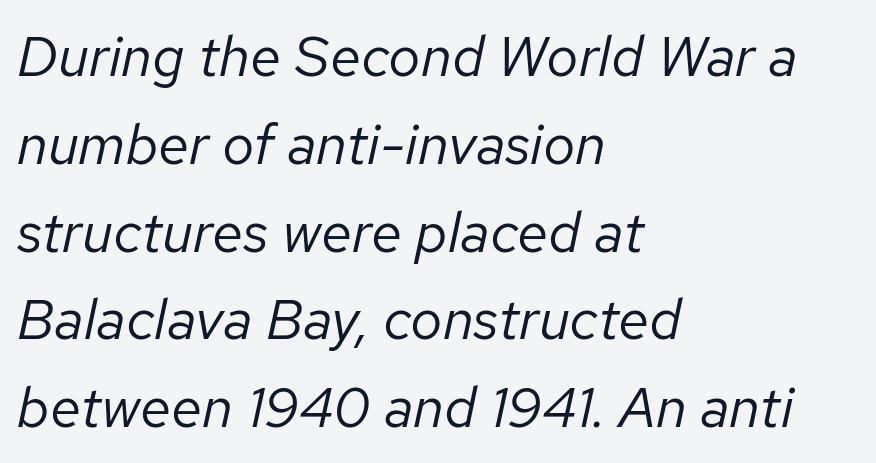
Bare-footed words on every line. The rendering uses natural spacing where letterforms have individual widths. Yep, that's italic — everything's leaning. The rag falls on the right side of this text block.
